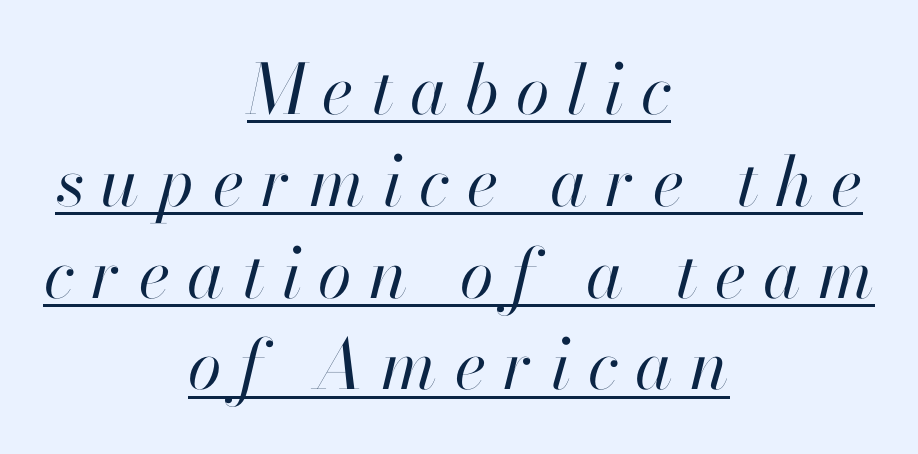
The image shows 69 px regular-weight type, italic (leaning right); set centered, normal line spacing (1.33x), unusually wide letter spacing (+0.25 em), underlined; high stroke contrast and a small x-height.
